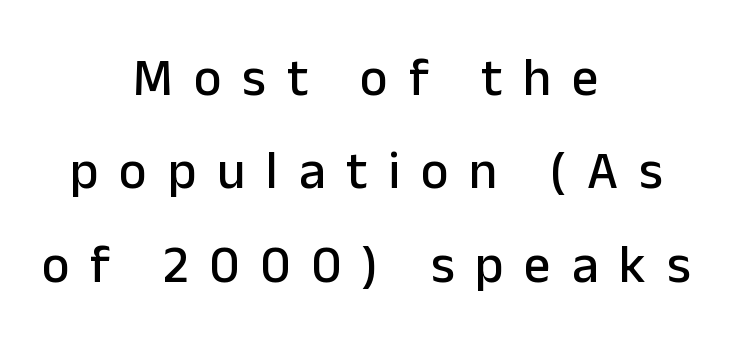
Typeset on center — no edge is straight. Style check: upright. This rendering features lettering with no underline. Classification — sans serif. The horizontal fit of the characters is loose and conspicuously gappy. A typesetter would call this proportional, since set widths differ per character.
